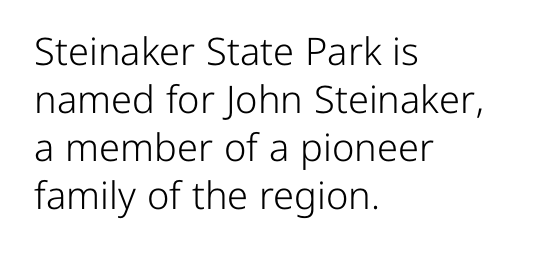
Ordinary non-slanted type is in use. In CSS terms this would be text-align: left. The passage shown is typeset with a sans-serif family. Type without underlining. The letters advance in unequal steps, a hallmark of proportional type.
